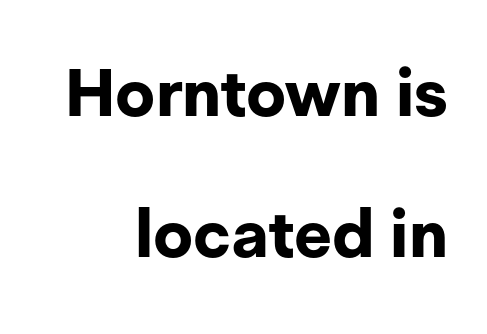
The image shows 66 px bold sans-serif type, upright; set right-aligned, loose line spacing (2.14x), normal letter spacing, not underlined; low stroke contrast and a medium x-height.
